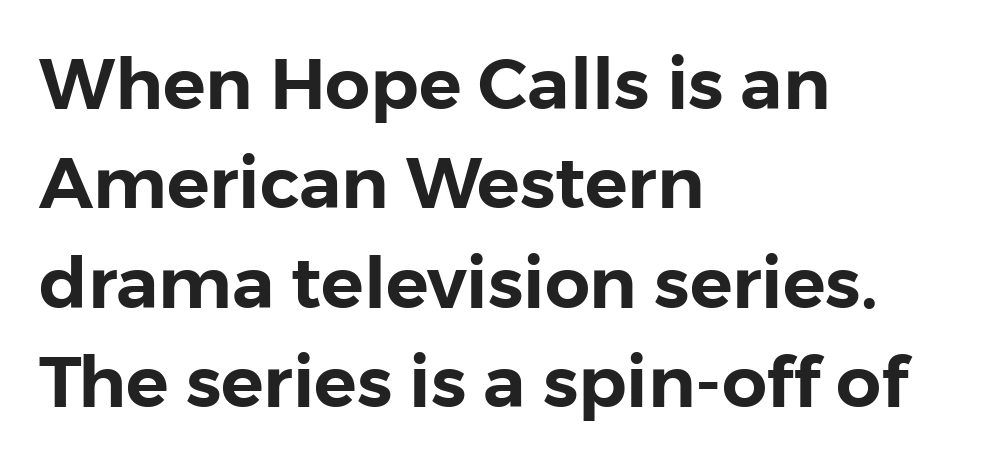
The image shows 71 px sans-serif type, upright; set left-aligned, normal line spacing (1.4x), normal letter spacing, not underlined; low stroke contrast and a medium x-height.
